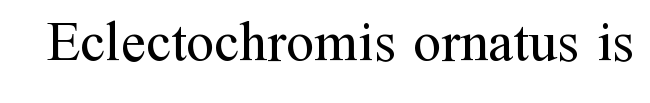
Characters remain perfectly vertical along every line. The designer went with a serif here, giving each stem small feet. This sample uses plain, unmodified letter spacing. Stroke mass is kept to a normal reading level or below. Note the varied advance widths — an 'i' is clearly narrower than an 'm'.
